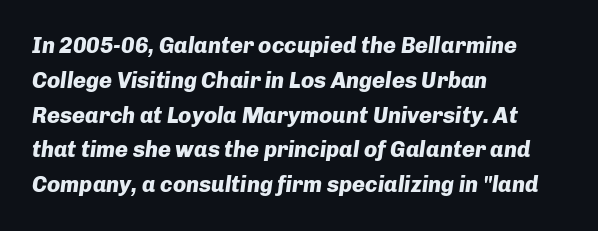
Q: Is the text bold? A: Yes.
Q: Is the text italic (slanted)? A: Yes, it leans right by about 8 degrees.
Q: Is the text underlined? A: No.
Q: How is the paragraph aligned? A: Left-aligned.
Q: Is the spacing between letters normal or unusually wide? A: Normal.
Q: Is the spacing between lines tight, normal or loose? A: Normal.
